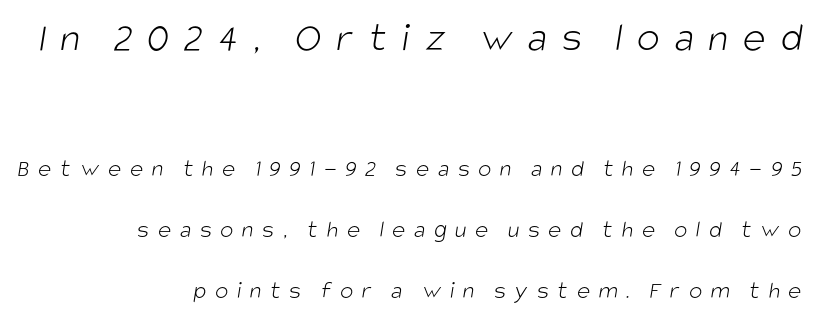
{"serif": "no", "bold": "no", "weight": "light", "width": "condensed", "stroke_contrast": "low", "x_height": "large", "monospaced": "no", "underline": "no", "align": "right", "line_spacing": "loose", "line_spacing_ratio": 2.45, "letter_spacing": "wide", "letter_spacing_em": 0.34, "larger_block": "first", "size_ratio": 1.72, "glyph_px": 43}
